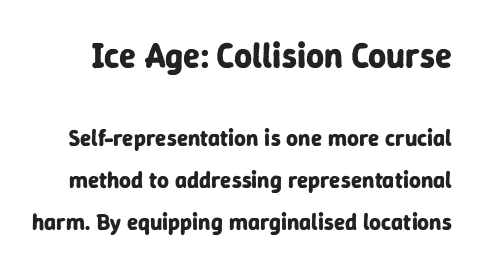
Q: Is the text bold? A: Yes.
Q: Is the text italic (slanted)? A: No, it is upright.
Q: Is the typeface a serif or a sans-serif typeface? A: Sans-serif.
Q: Is the text underlined? A: No.
Q: Is the spacing between letters normal or unusually wide? A: Normal.
Q: Which block of text is set in a larger size, the first (top) or the second (bottom)? A: The first (top) one.
Q: Width (condensed, normal, or wide)? A: Normal.
Q: Stroke contrast? A: Low.
Q: x-height? A: Medium.
Q: Monospaced? A: No.
